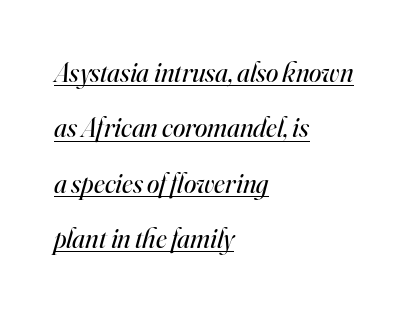
The image shows 28 px regular-weight serif type, italic (leaning right); set left-aligned, loose line spacing (1.98x), normal letter spacing, underlined; high stroke contrast and a small x-height.
